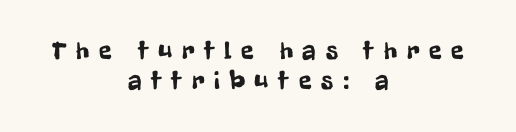
{"italic": "no", "underline": "no", "align": "center", "line_spacing_ratio": 1.16, "letter_spacing": "wide", "letter_spacing_em": 0.38, "glyph_px": 26}
